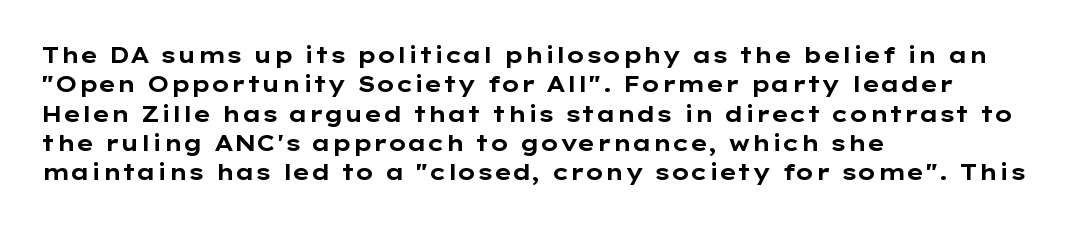
The image shows 22 px bold type, upright; set left-aligned, normal line spacing (1.33x), normal letter spacing, not underlined.
